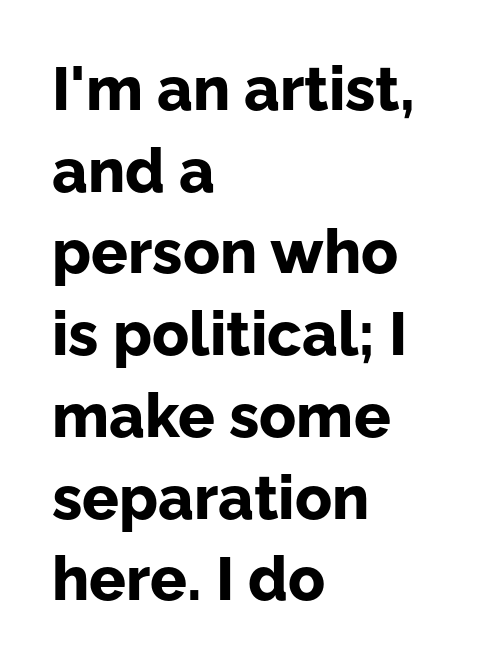
{"serif": "no", "italic": "no", "bold": "yes", "weight": "bold", "width": "normal", "stroke_contrast": "low", "x_height": "medium", "monospaced": "no", "underline": "no", "align": "left", "line_spacing": "normal", "line_spacing_ratio": 1.34, "letter_spacing": "normal", "letter_spacing_em": 0.0, "glyph_px": 61}
